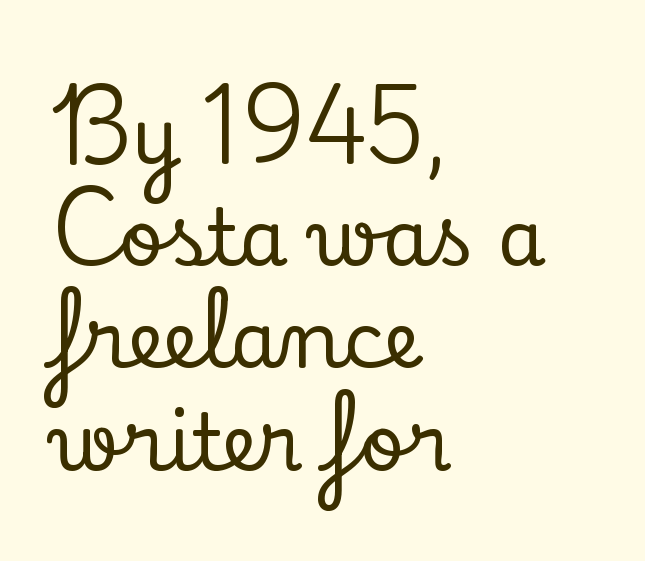
Q: Is the text italic (slanted)? A: No, it is upright.
Q: Is the typeface a serif or a sans-serif typeface? A: Serif.
Q: Is the text underlined? A: No.
Q: How is the paragraph aligned? A: Left-aligned.
Q: Is the spacing between letters normal or unusually wide? A: Normal.
Q: Is the spacing between lines tight, normal or loose? A: Normal.
Q: Width (condensed, normal, or wide)? A: Normal.
Q: Stroke contrast? A: Low.
Q: x-height? A: Small.
Q: Monospaced? A: No.
